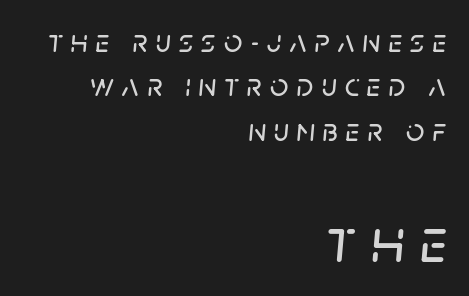
{"italic": "yes", "lean": "right", "slant_degrees": 5, "width": "normal", "stroke_contrast": "low", "x_height": "large", "monospaced": "no", "underline": "no", "align": "right", "line_spacing": "normal", "line_spacing_ratio": 1.39, "letter_spacing": "wide", "letter_spacing_em": 0.25, "larger_block": "second", "size_ratio": 1.97, "glyph_px": 63}
